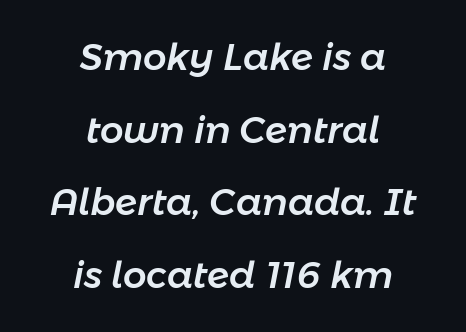
The image shows 37 px text type, italic (leaning right); set centered, loose line spacing (1.96x), normal letter spacing, not underlined; low stroke contrast and a medium x-height.
